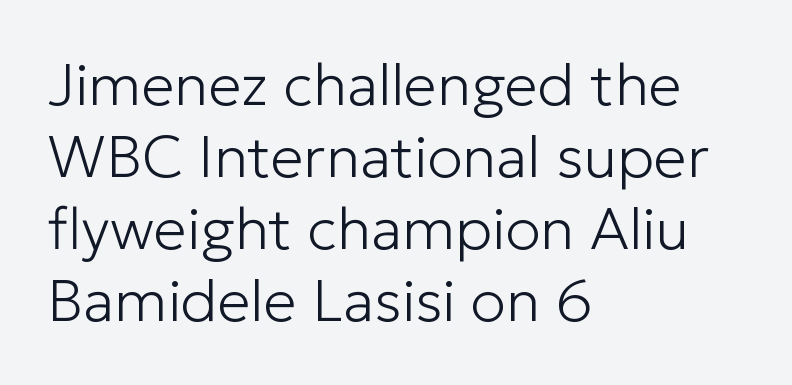
Q: Is the text bold? A: No.
Q: Is the text italic (slanted)? A: No, it is upright.
Q: Is the typeface a serif or a sans-serif typeface? A: Sans-serif.
Q: Is the text underlined? A: No.
Q: How is the paragraph aligned? A: Left-aligned.
Q: Is the spacing between letters normal or unusually wide? A: Normal.
Q: Width (condensed, normal, or wide)? A: Normal.
Q: Stroke contrast? A: Low.
Q: x-height? A: Medium.
Q: Monospaced? A: No.
